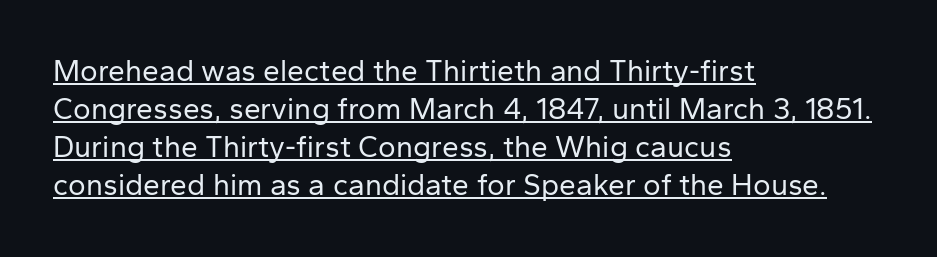
The image shows 30 px regular-weight sans-serif type, upright; set left-aligned, normal line spacing (1.27x), normal letter spacing, underlined; low stroke contrast and a medium x-height.
